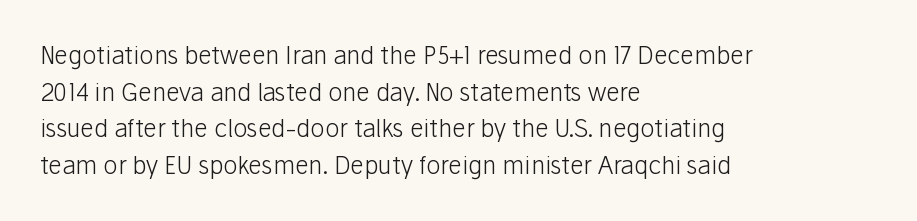
{"italic": "no", "bold": "no", "underline": "no", "align": "left", "line_spacing": "normal", "line_spacing_ratio": 1.53, "letter_spacing": "normal", "letter_spacing_em": 0.0, "glyph_px": 24}
